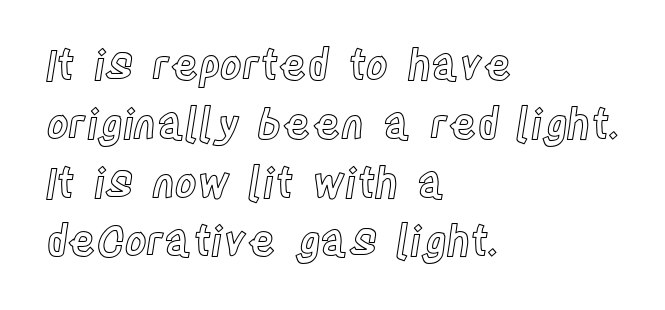
The image shows 42 px condensed type; set left-aligned, normal line spacing (1.4x), normal letter spacing, not underlined; a large x-height.
